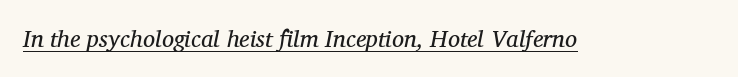
The image shows 24 px text type, italic (leaning right); set normal letter spacing, underlined.
